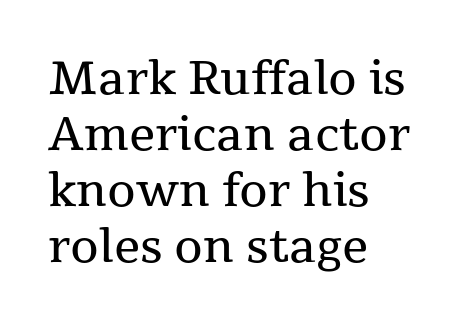
The image shows 46 px regular-weight serif type, upright; set left-aligned, line spacing 1.22x, normal letter spacing, not underlined; medium stroke contrast and a medium x-height.
